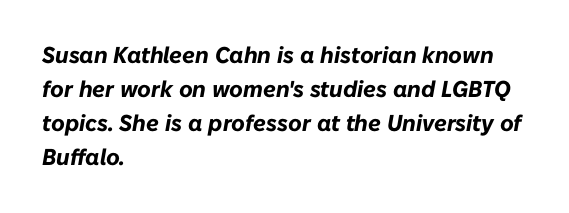
{"italic": "yes", "lean": "right", "slant_degrees": 10, "bold": "yes", "underline": "no", "align": "left", "line_spacing": "normal", "line_spacing_ratio": 1.48, "letter_spacing": "normal", "letter_spacing_em": 0.0, "glyph_px": 23}
